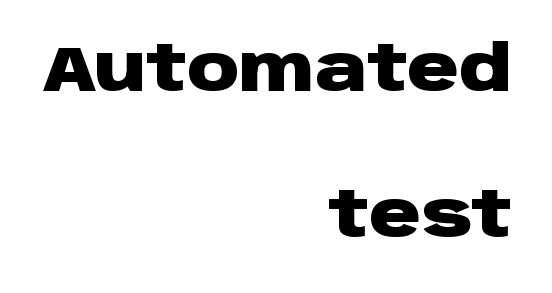
Where is the straight margin? On the right. A typesetter would call this zero additional tracking. Anything drawn beneath the words? Only blank space. Pretty heavy lettering here — definitely bold.
